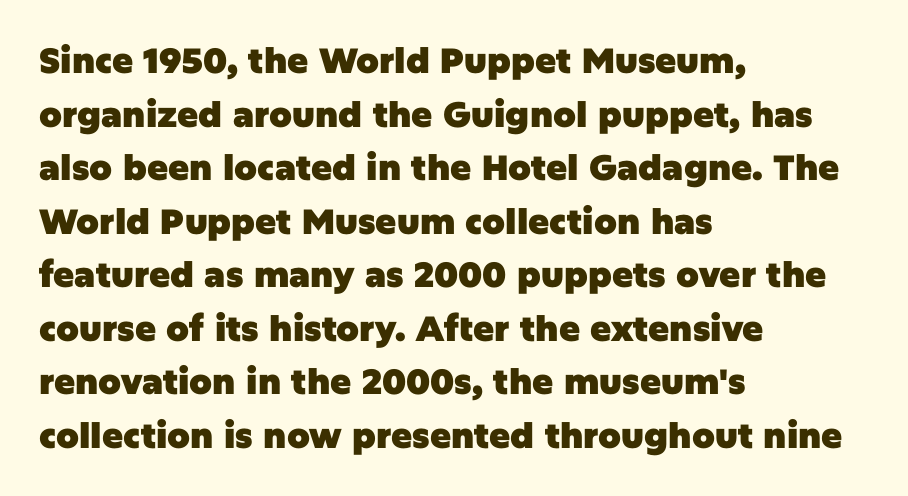
The image shows 35 px heavy sans-serif type, upright; set left-aligned, normal line spacing (1.53x), normal letter spacing, not underlined; low stroke contrast and a large x-height.
